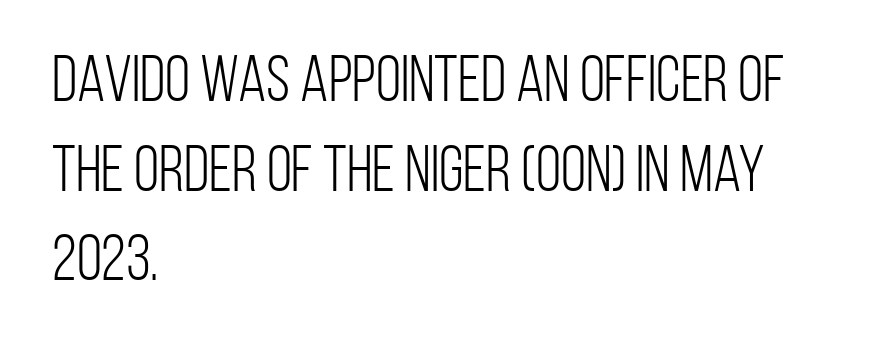
Think of a printed novel: that variable character pitch is what you see here. These glyphs show unthickened strokes, regular width or finer. What kind of face is this? One without serifs — a sans. The axis of the letterforms is exactly vertical. Leading: standard. This rendering features lettering with no underline.
